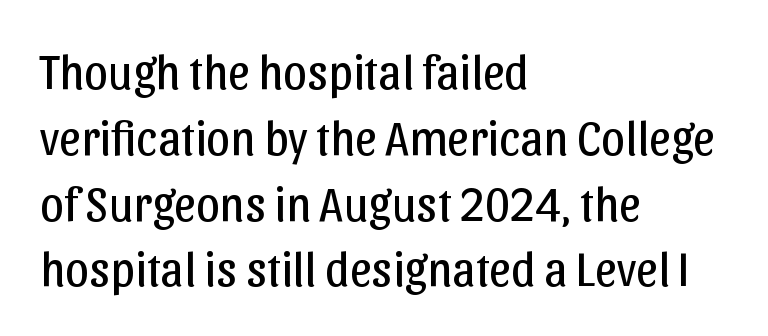
{"serif": "no", "italic": "no", "bold": "no", "weight": "regular", "width": "normal", "stroke_contrast": "low", "x_height": "medium", "monospaced": "no", "underline": "no", "align": "left", "line_spacing": "normal", "line_spacing_ratio": 1.37, "letter_spacing": "normal", "letter_spacing_em": 0.0, "glyph_px": 48}
